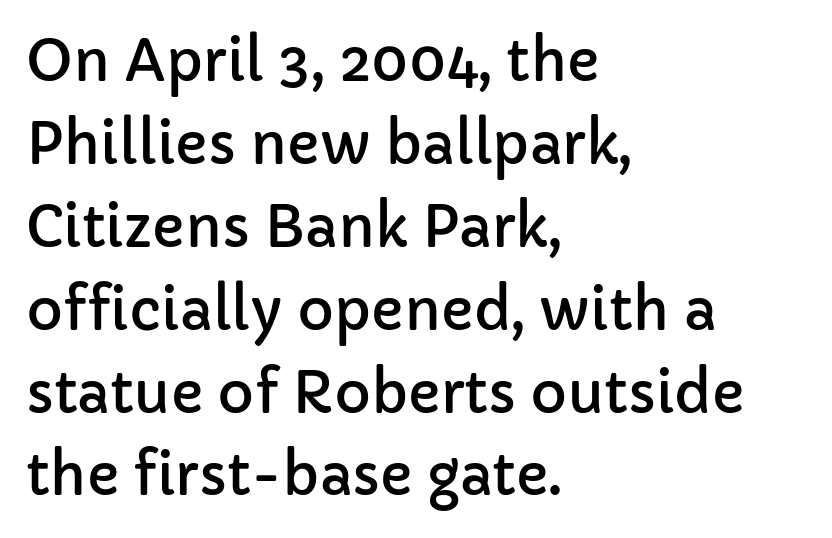
The image shows 56 px sans-serif type, upright; set left-aligned, normal line spacing (1.48x), normal letter spacing, not underlined; low stroke contrast and a medium x-height.
